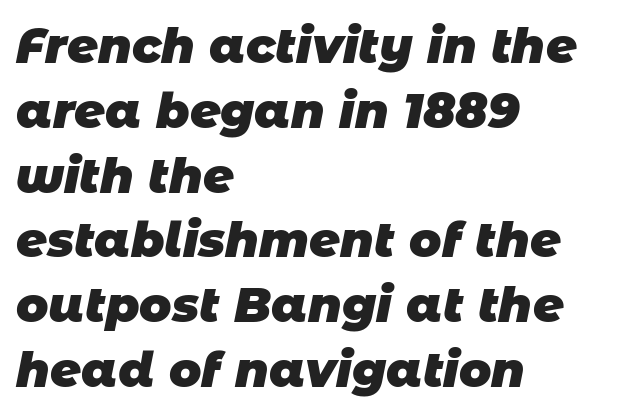
Compared with an ordinary text face, these strokes are far heavier — a full bold. Regular leading. The strip under each line holds only bare page. The passage shown is typeset with a sans-serif family. Spacing verdict: proportional, widths tailored to each character. Compared with a centered layout, this one pins lines to the left instead.
